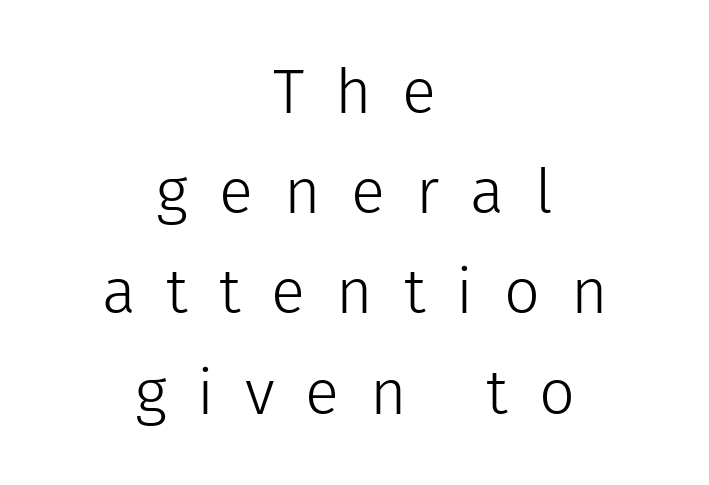
{"serif": "no", "italic": "no", "bold": "no", "weight": "light", "width": "normal", "stroke_contrast": "low", "x_height": "medium", "monospaced": "no", "underline": "no", "align": "center", "line_spacing": "normal", "line_spacing_ratio": 1.59, "letter_spacing": "wide", "letter_spacing_em": 0.49, "glyph_px": 63}
